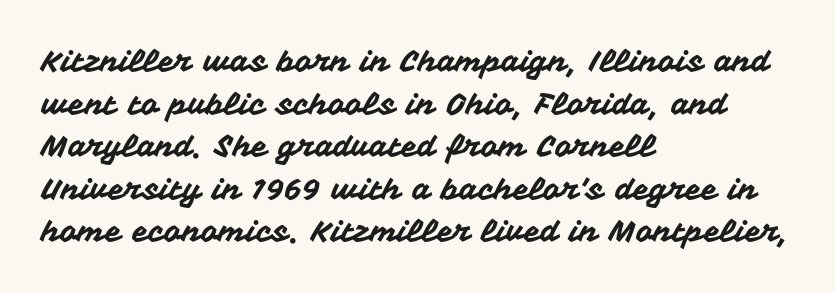
The image shows 30 px sans-serif type; set left-aligned, normal line spacing (1.42x), normal letter spacing, not underlined; medium stroke contrast and a medium x-height.
